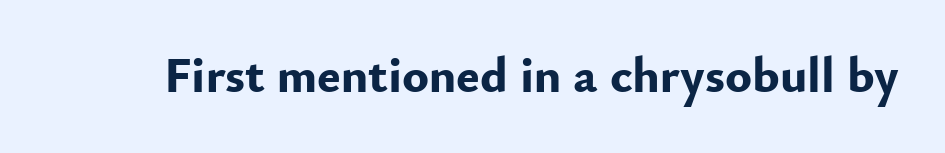
The image shows 50 px bold sans-serif type, upright; set normal letter spacing, not underlined; low stroke contrast and a small x-height.
